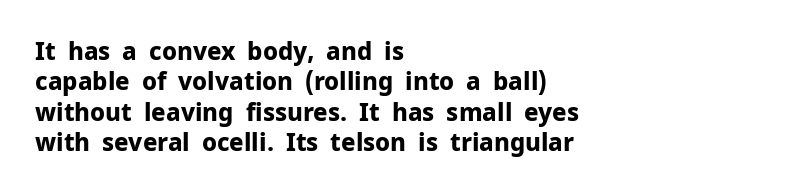
The image shows 24 px bold type, upright; set left-aligned, normal line spacing (1.27x), normal letter spacing, not underlined.
